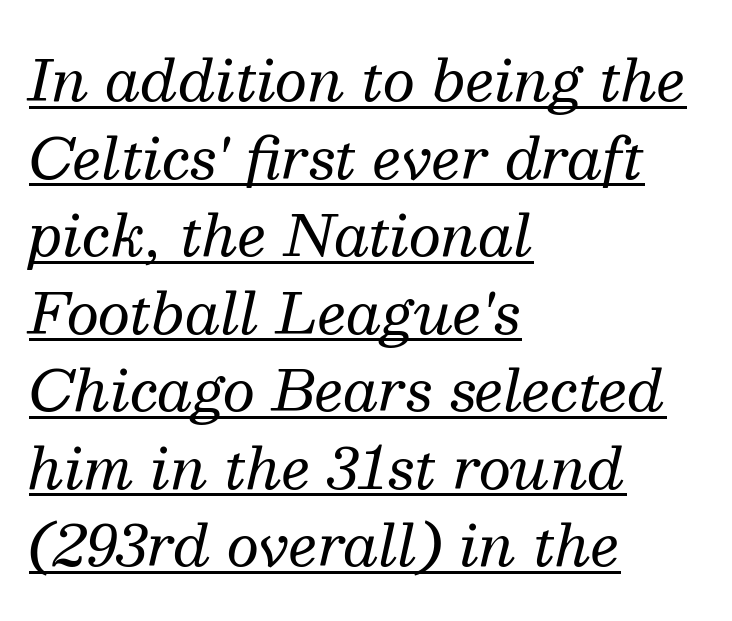
The image shows 57 px regular-weight serif type, italic (leaning right); set left-aligned, normal line spacing (1.36x), normal letter spacing, underlined; medium stroke contrast and a medium x-height.
